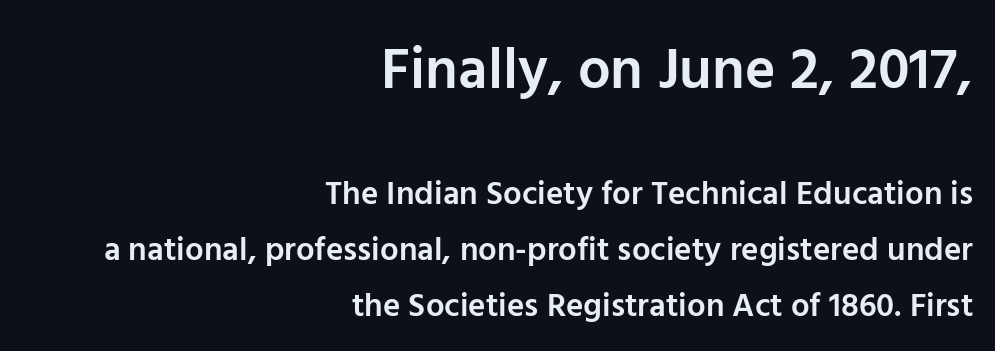
{"serif": "no", "italic": "no", "bold": "semi", "weight": "semibold", "width": "normal", "stroke_contrast": "low", "x_height": "medium", "monospaced": "no", "underline": "no", "align": "right", "line_spacing": "normal", "line_spacing_ratio": 1.69, "letter_spacing": "normal", "letter_spacing_em": 0.0, "larger_block": "first", "size_ratio": 1.76, "glyph_px": 58}
